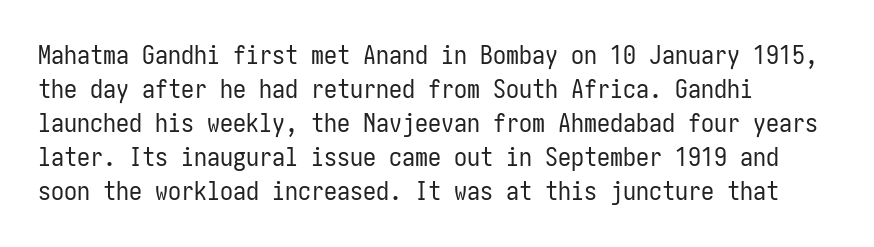
{"italic": "no", "bold": "no", "underline": "no", "align": "left", "line_spacing": "normal", "line_spacing_ratio": 1.31, "letter_spacing": "normal", "letter_spacing_em": 0.0, "glyph_px": 26}
